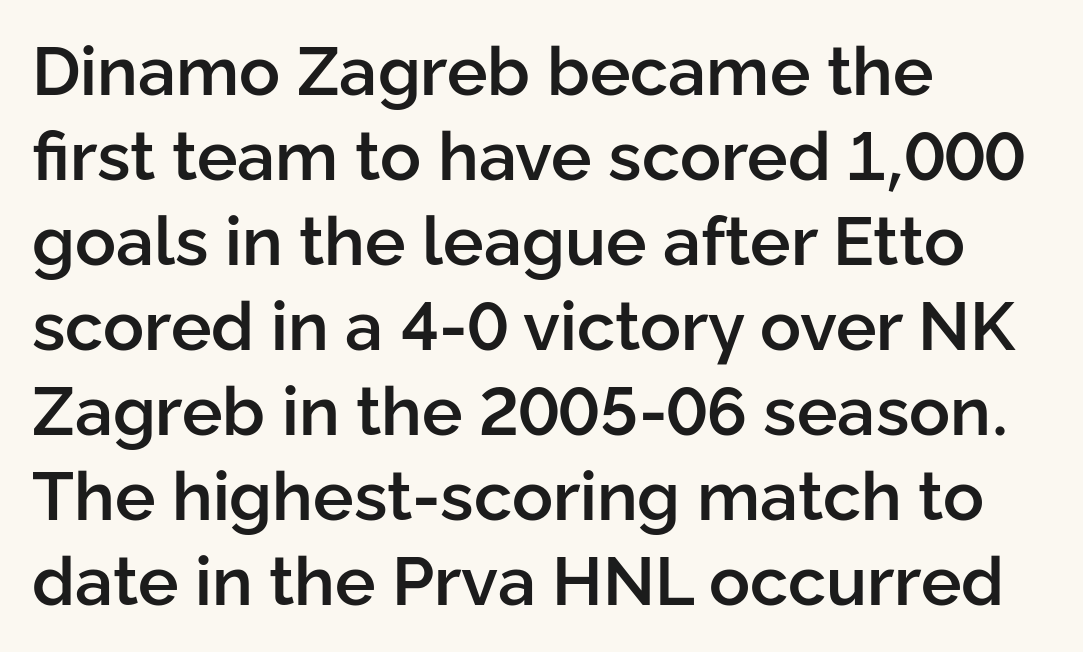
Q: Is the text bold? A: Semi-bold.
Q: Is the text italic (slanted)? A: No, it is upright.
Q: Is the typeface a serif or a sans-serif typeface? A: Sans-serif.
Q: Is the text underlined? A: No.
Q: How is the paragraph aligned? A: Left-aligned.
Q: Is the spacing between letters normal or unusually wide? A: Normal.
Q: Is the spacing between lines tight, normal or loose? A: Normal.
Q: Width (condensed, normal, or wide)? A: Normal.
Q: Stroke contrast? A: Low.
Q: x-height? A: Medium.
Q: Monospaced? A: No.
